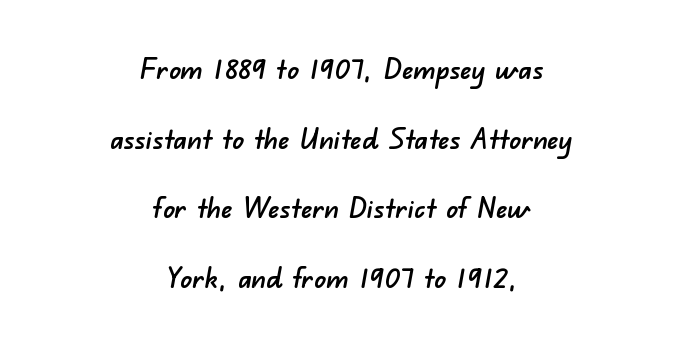
Q: Is the typeface a serif or a sans-serif typeface? A: Sans-serif.
Q: Is the text underlined? A: No.
Q: How is the paragraph aligned? A: Centered.
Q: Is the spacing between letters normal or unusually wide? A: Normal.
Q: Is the spacing between lines tight, normal or loose? A: Loose.
Q: Width (condensed, normal, or wide)? A: Normal.
Q: Stroke contrast? A: Low.
Q: x-height? A: Small.
Q: Monospaced? A: No.
